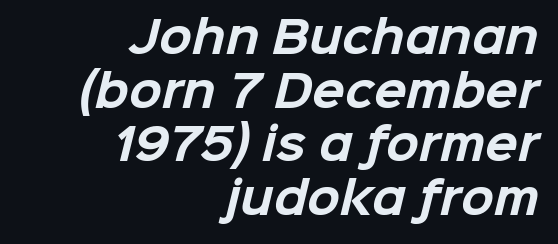
{"serif": "no", "bold": "yes", "weight": "bold", "width": "normal", "stroke_contrast": "low", "x_height": "medium", "monospaced": "no", "underline": "no", "align": "right", "line_spacing": "normal", "line_spacing_ratio": 1.25, "letter_spacing": "normal", "letter_spacing_em": 0.0, "glyph_px": 43}
